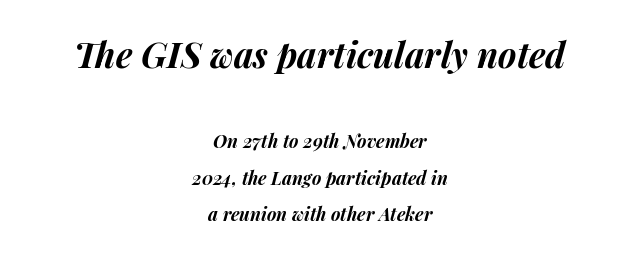
These words are printed bold, with thick strokes throughout. The tracking reads as untouched default to a designer's eye. Quick note: underline off. In CSS terms this would be text-align: center. A typesetter would call this proportional, since set widths differ per character. Top chunk: large. Bottom chunk: small.
